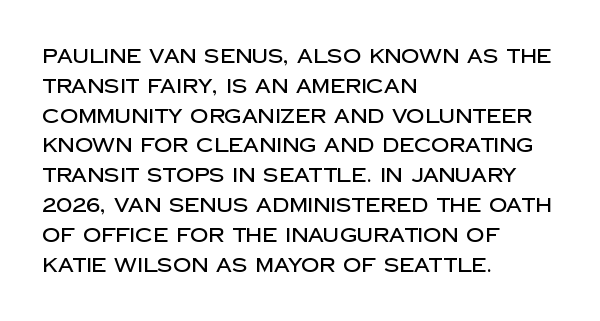
Q: Is the text italic (slanted)? A: No, it is upright.
Q: Is the text underlined? A: No.
Q: How is the paragraph aligned? A: Left-aligned.
Q: Is the spacing between letters normal or unusually wide? A: Normal.
Q: Is the spacing between lines tight, normal or loose? A: Normal.
